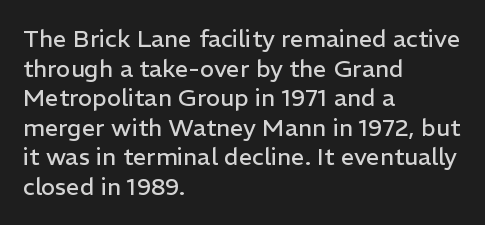
{"italic": "no", "bold": "no", "underline": "no", "align": "left", "line_spacing_ratio": 1.23, "letter_spacing": "normal", "letter_spacing_em": 0.0, "glyph_px": 24}
